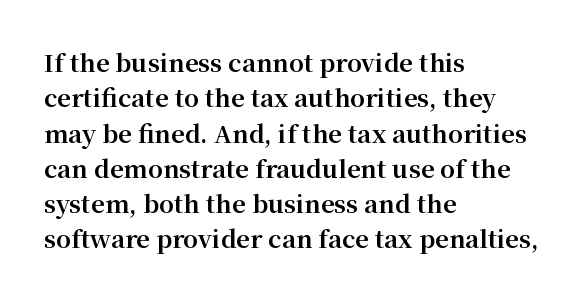
{"italic": "no", "bold": "yes", "underline": "no", "align": "left", "line_spacing": "normal", "line_spacing_ratio": 1.47, "letter_spacing": "normal", "letter_spacing_em": 0.0, "glyph_px": 24}
